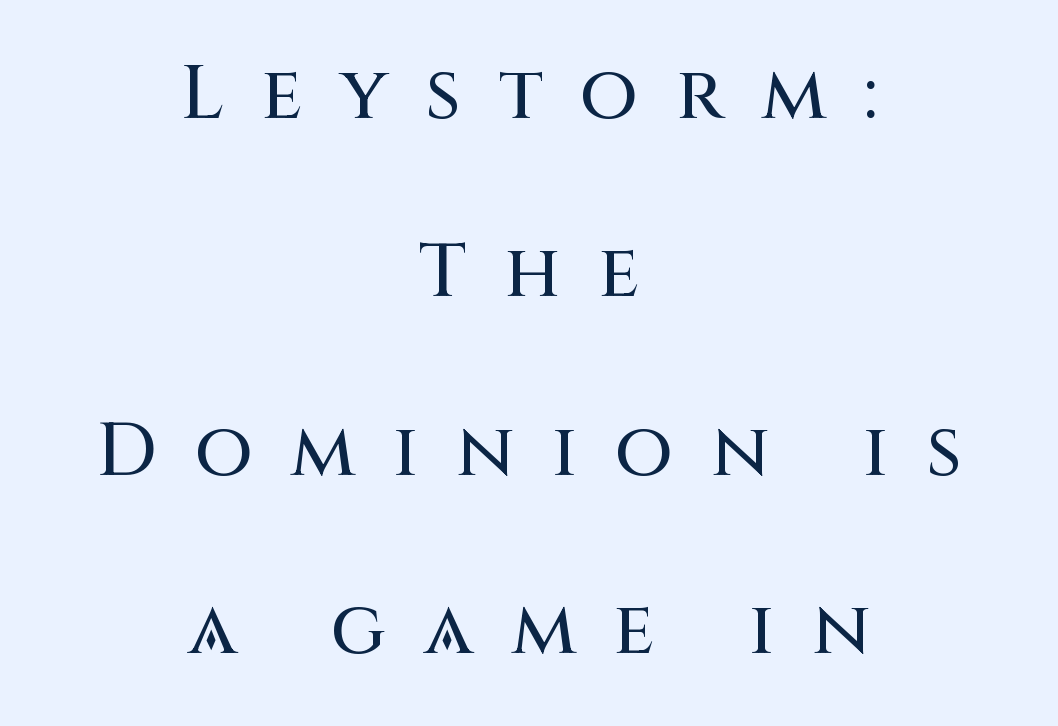
Q: Is the text italic (slanted)? A: No, it is upright.
Q: Is the typeface a serif or a sans-serif typeface? A: Sans-serif.
Q: Is the text underlined? A: No.
Q: How is the paragraph aligned? A: Centered.
Q: Is the spacing between letters normal or unusually wide? A: Unusually wide.
Q: Is the spacing between lines tight, normal or loose? A: Loose.
Q: Width (condensed, normal, or wide)? A: Normal.
Q: Stroke contrast? A: Medium.
Q: x-height? A: Large.
Q: Monospaced? A: No.
